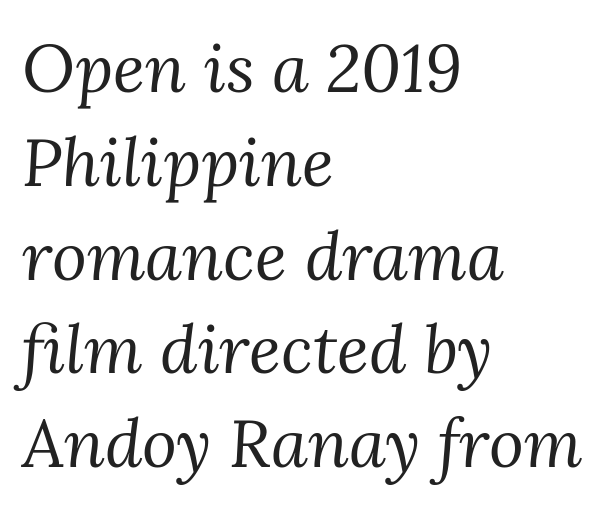
Q: Is the text bold? A: No.
Q: Is the text italic (slanted)? A: Yes, it leans right by about 3 degrees.
Q: Is the typeface a serif or a sans-serif typeface? A: Serif.
Q: Is the text underlined? A: No.
Q: How is the paragraph aligned? A: Left-aligned.
Q: Is the spacing between letters normal or unusually wide? A: Normal.
Q: Is the spacing between lines tight, normal or loose? A: Normal.
Q: Width (condensed, normal, or wide)? A: Normal.
Q: Stroke contrast? A: Medium.
Q: x-height? A: Medium.
Q: Monospaced? A: No.
